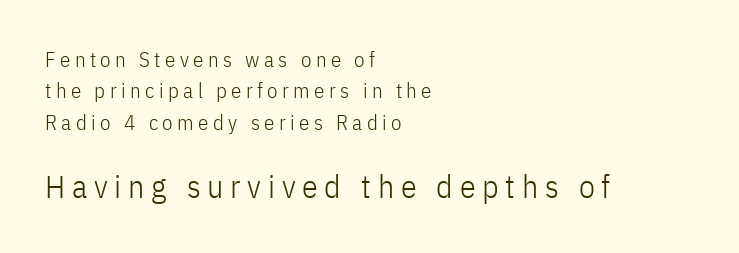
The image shows 32 px light, condensed sans-serif type, upright; set left-aligned, normal line spacing (1.5x), unusually wide letter spacing (+0.21 em), not underlined; the second (bottom) block is 1.52x larger; low stroke contrast and a medium x-height.
